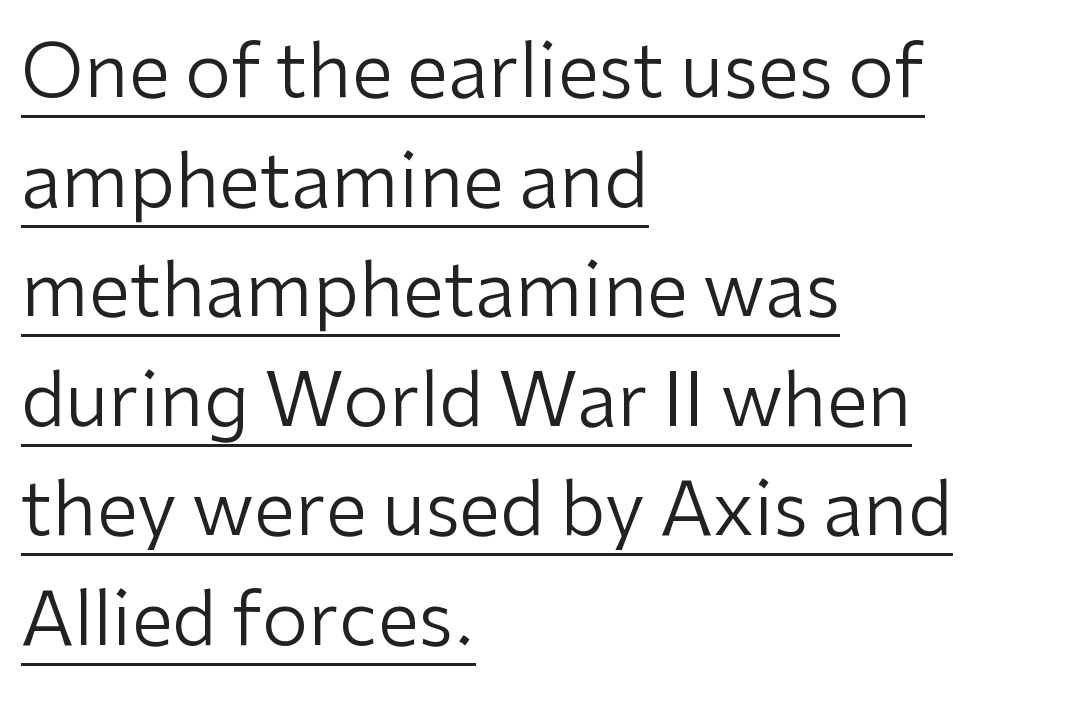
Q: Is the text bold? A: No.
Q: Is the text italic (slanted)? A: No, it is upright.
Q: Is the typeface a serif or a sans-serif typeface? A: Sans-serif.
Q: Is the text underlined? A: Yes.
Q: How is the paragraph aligned? A: Left-aligned.
Q: Is the spacing between letters normal or unusually wide? A: Normal.
Q: Is the spacing between lines tight, normal or loose? A: Normal.
Q: Width (condensed, normal, or wide)? A: Normal.
Q: Stroke contrast? A: Low.
Q: x-height? A: Medium.
Q: Monospaced? A: No.
